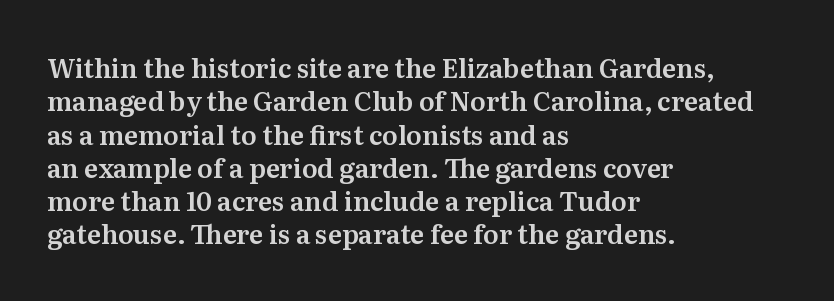
Q: Is the text italic (slanted)? A: No, it is upright.
Q: Is the text underlined? A: No.
Q: How is the paragraph aligned? A: Left-aligned.
Q: Is the spacing between letters normal or unusually wide? A: Normal.
Q: Is the spacing between lines tight, normal or loose? A: Normal.
